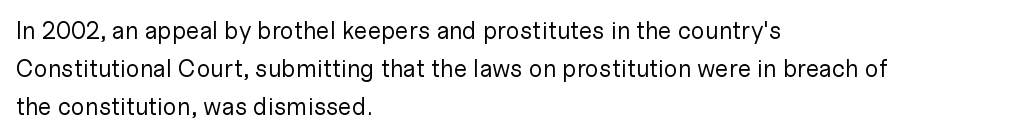
Caption: standard tracking, unaltered. How would I describe the line gaps? Plain and ordinary. Notice how the stems are strictly vertical — no italics here. The typeface has the unassuming heft of standard copy or less. The lines are quadded left.
